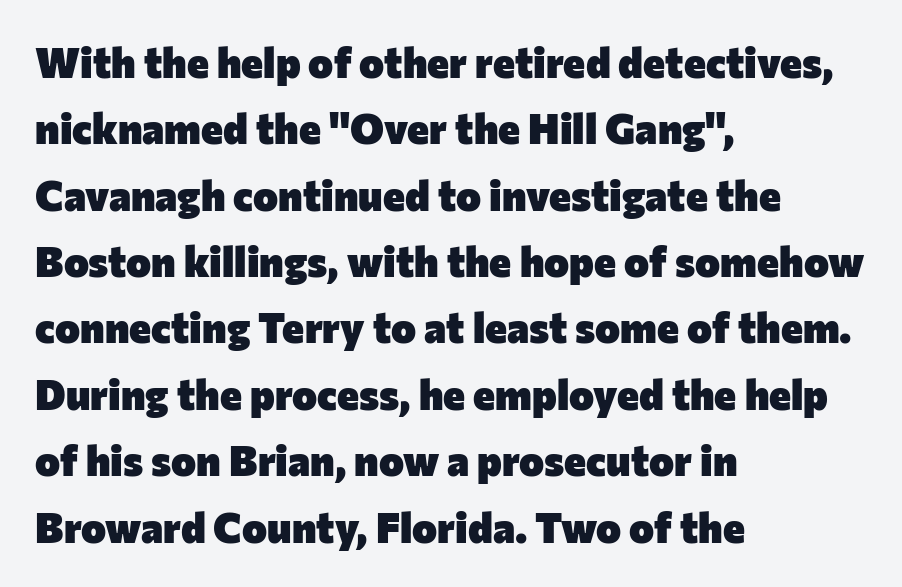
{"serif": "no", "italic": "no", "bold": "yes", "weight": "heavy", "width": "normal", "stroke_contrast": "low", "x_height": "medium", "monospaced": "no", "underline": "no", "align": "left", "line_spacing": "normal", "line_spacing_ratio": 1.58, "letter_spacing": "normal", "letter_spacing_em": 0.0, "glyph_px": 42}
